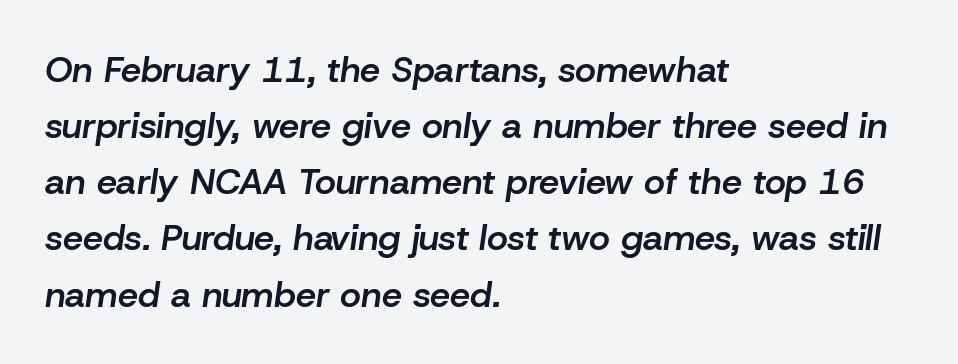
Notice the strokes are somewhat thickened but not fully heavy: this is a semibold. Do the characters align in a grid? No, the font is proportional. Standard letterfit; no display-style spreading of the glyphs. Just letters on the line, the space beneath them empty. The passage shown stacks its lines at a standard gap.
